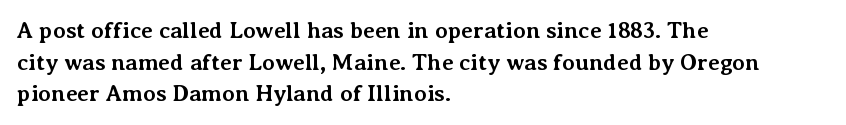
Q: Is the text bold? A: Yes.
Q: Is the text italic (slanted)? A: No, it is upright.
Q: Is the text underlined? A: No.
Q: How is the paragraph aligned? A: Left-aligned.
Q: Is the spacing between letters normal or unusually wide? A: Normal.
Q: Is the spacing between lines tight, normal or loose? A: Normal.
